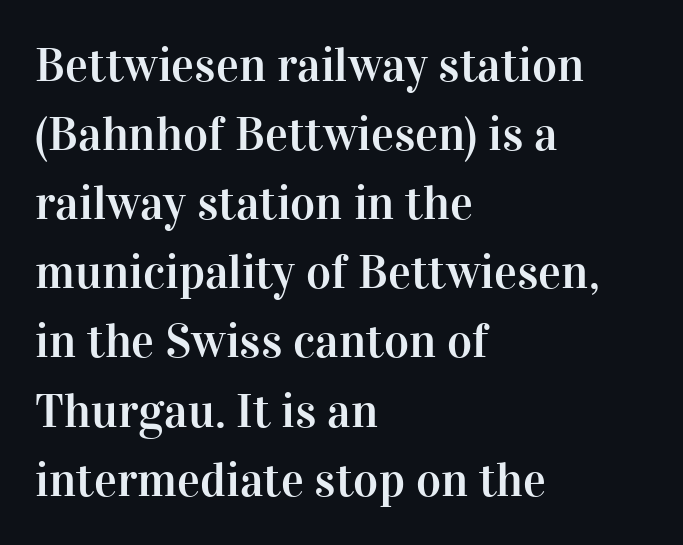
{"serif": "yes", "italic": "no", "width": "normal", "stroke_contrast": "high", "x_height": "medium", "monospaced": "no", "underline": "no", "align": "left", "line_spacing": "normal", "line_spacing_ratio": 1.44, "letter_spacing": "normal", "letter_spacing_em": 0.0, "glyph_px": 48}
